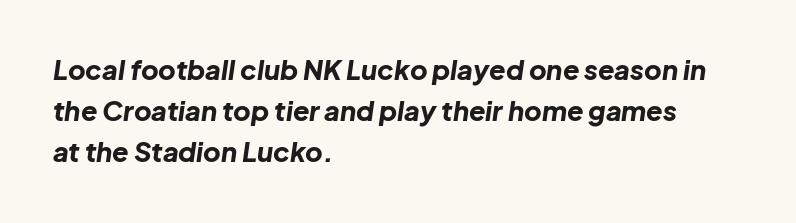
Q: Is the text bold? A: Yes.
Q: Is the text italic (slanted)? A: Yes, it leans right by about 8 degrees.
Q: Is the text underlined? A: No.
Q: How is the paragraph aligned? A: Left-aligned.
Q: Is the spacing between letters normal or unusually wide? A: Normal.
Q: Is the spacing between lines tight, normal or loose? A: Normal.
